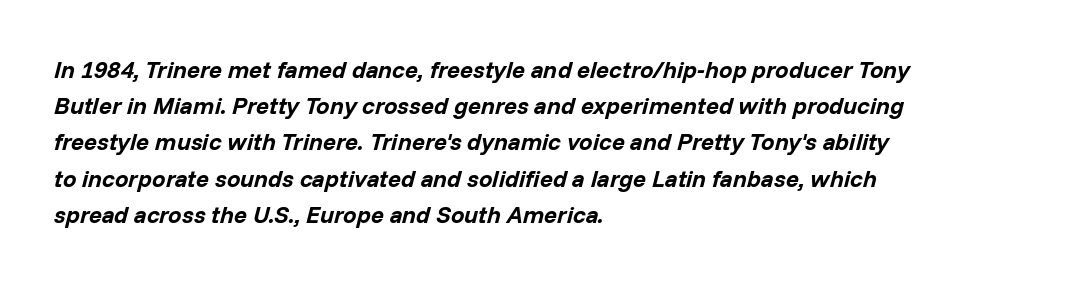
The image shows 24 px bold type, italic (leaning right); set left-aligned, normal line spacing (1.51x), normal letter spacing, not underlined.
